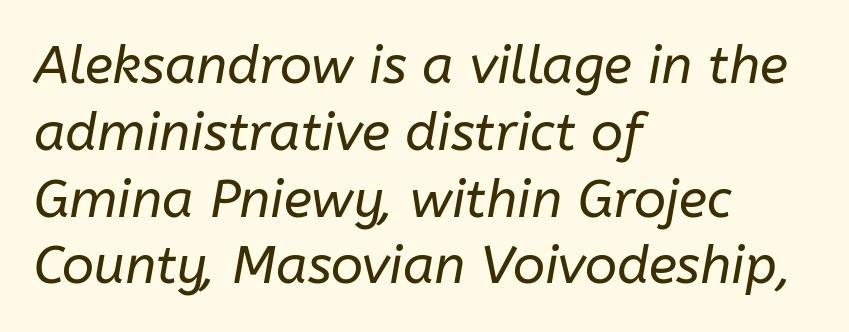
The image shows 53 px regular-weight type, italic (leaning right); set left-aligned, normal line spacing (1.26x), normal letter spacing, not underlined; low stroke contrast and a medium x-height.
